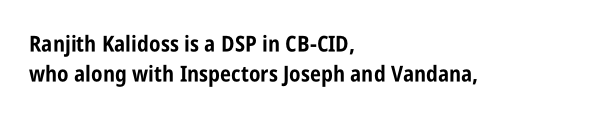
The paragraph shown leans on its left margin. The glyphs have the mass of a bold cut. How are the letters spaced? Ordinarily, with no added tracking. This sample uses an upright cut, with every glyph sitting square on the baseline.
